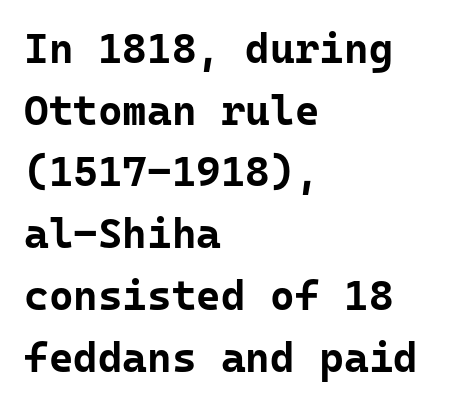
Q: Is the text bold? A: Yes.
Q: Is the text italic (slanted)? A: No, it is upright.
Q: Is the typeface a serif or a sans-serif typeface? A: Sans-serif.
Q: Is the text underlined? A: No.
Q: How is the paragraph aligned? A: Left-aligned.
Q: Is the spacing between letters normal or unusually wide? A: Normal.
Q: Is the spacing between lines tight, normal or loose? A: Normal.
Q: Width (condensed, normal, or wide)? A: Normal.
Q: Stroke contrast? A: Low.
Q: x-height? A: Medium.
Q: Monospaced? A: Yes.
